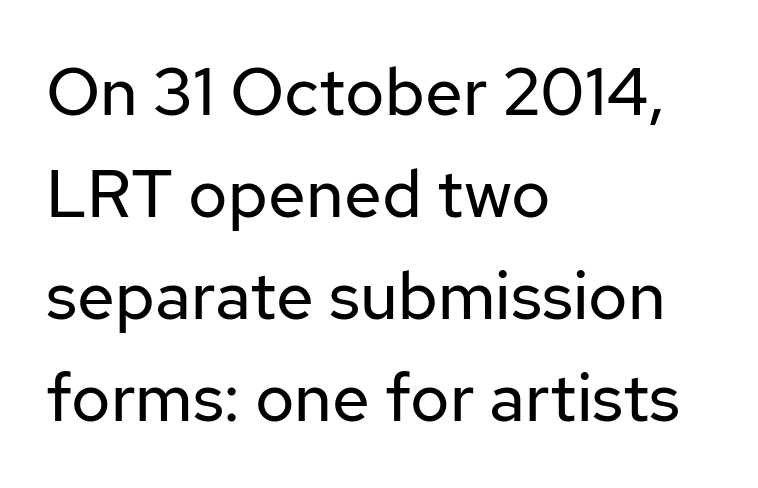
Q: Is the text bold? A: No.
Q: Is the text italic (slanted)? A: No, it is upright.
Q: Is the typeface a serif or a sans-serif typeface? A: Sans-serif.
Q: Is the text underlined? A: No.
Q: How is the paragraph aligned? A: Left-aligned.
Q: Is the spacing between letters normal or unusually wide? A: Normal.
Q: Is the spacing between lines tight, normal or loose? A: Normal.
Q: Width (condensed, normal, or wide)? A: Normal.
Q: Stroke contrast? A: Low.
Q: x-height? A: Medium.
Q: Monospaced? A: No.
